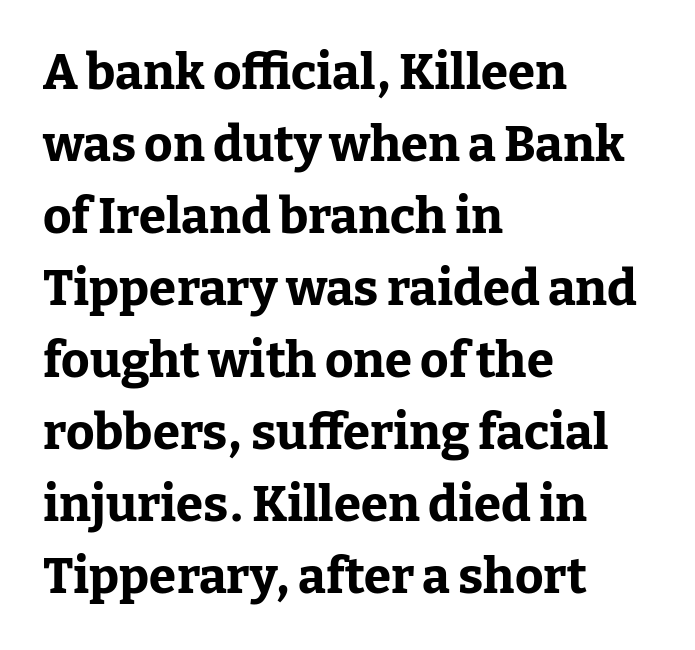
{"serif": "yes", "italic": "no", "bold": "yes", "weight": "bold", "width": "normal", "stroke_contrast": "low", "x_height": "medium", "monospaced": "no", "underline": "no", "align": "left", "line_spacing": "normal", "line_spacing_ratio": 1.47, "letter_spacing": "normal", "letter_spacing_em": 0.0, "glyph_px": 49}
